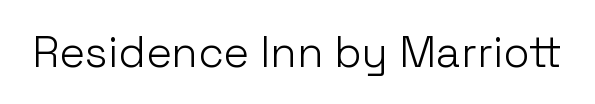
Q: Is the text bold? A: No.
Q: Is the text italic (slanted)? A: No, it is upright.
Q: Is the typeface a serif or a sans-serif typeface? A: Sans-serif.
Q: Is the text underlined? A: No.
Q: Is the spacing between letters normal or unusually wide? A: Normal.
Q: Width (condensed, normal, or wide)? A: Normal.
Q: Stroke contrast? A: Low.
Q: x-height? A: Medium.
Q: Monospaced? A: No.
